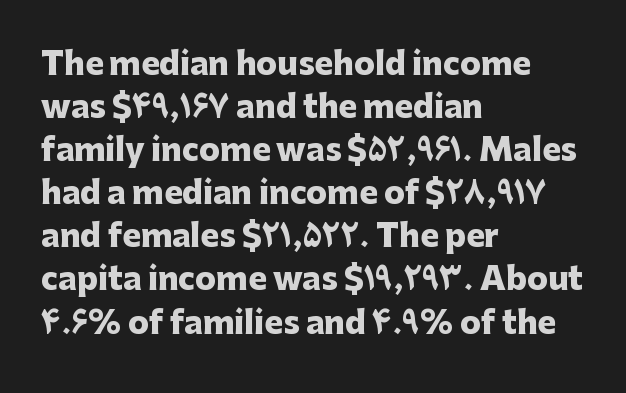
The image shows 31 px heavy sans-serif type, upright; set left-aligned, normal line spacing (1.39x), normal letter spacing, not underlined; low stroke contrast and a medium x-height.
